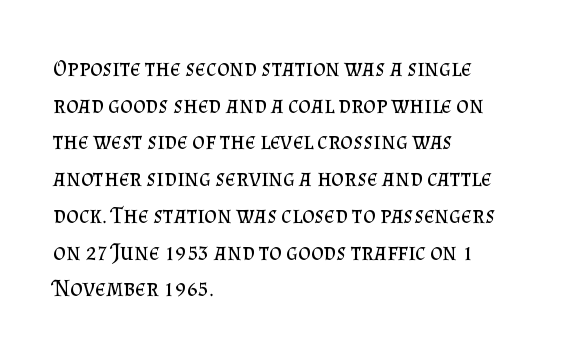
{"italic": "no", "bold": "no", "underline": "no", "align": "left", "line_spacing": "normal", "line_spacing_ratio": 1.53, "letter_spacing": "normal", "letter_spacing_em": 0.0, "glyph_px": 24}
